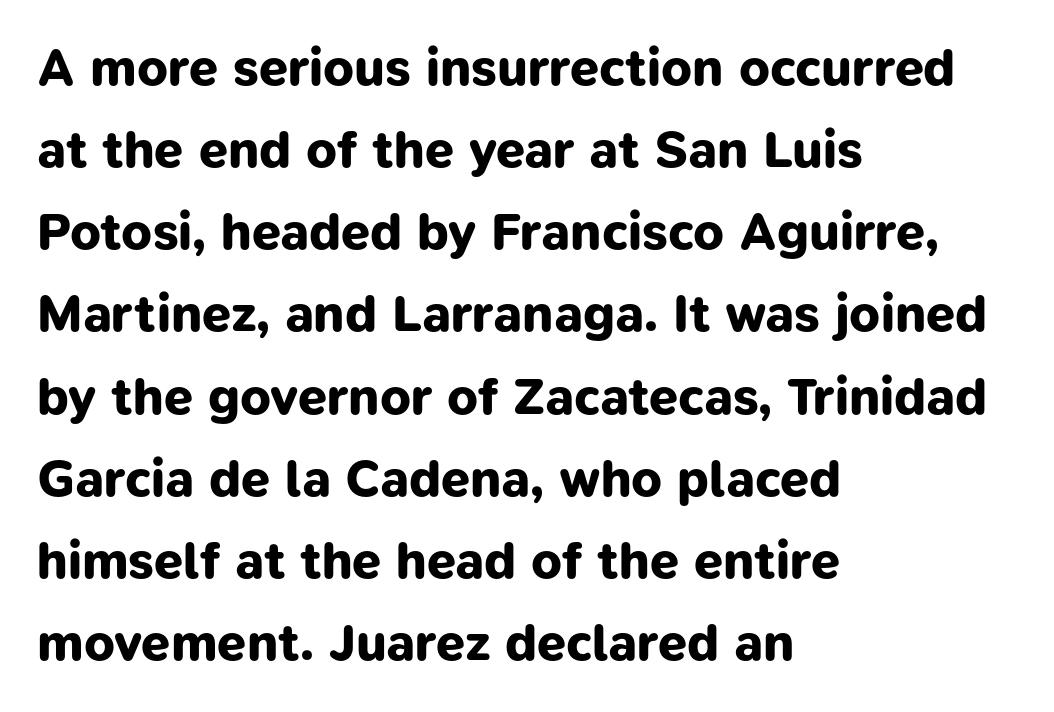
As a designer I'd log this as weight 700, bold. Honestly, the letter spacing is just normal — you wouldn't notice it. The passage is arranged the way most books set body copy — flush left. I'd call this a sans setting — the letters go barefoot.
